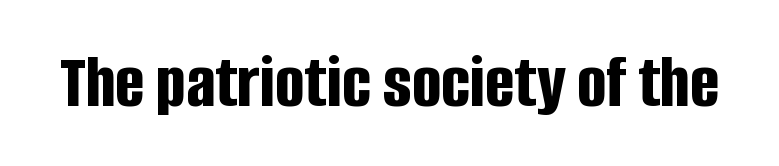
Here the designer chose a conventional face with non-uniform glyph widths. These lines are composed in type without serifs. This rendering leaves character spacing at its baseline value. Has an underline been added? It has not. In terms of posture, this sample is upright.
